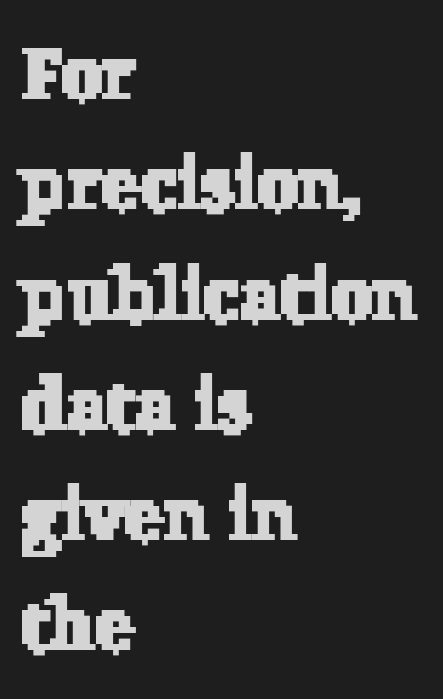
{"serif": "yes", "width": "normal", "stroke_contrast": "low", "x_height": "medium", "monospaced": "no", "underline": "no", "align": "left", "line_spacing": "normal", "line_spacing_ratio": 1.49, "letter_spacing": "normal", "letter_spacing_em": 0.0, "glyph_px": 74}
